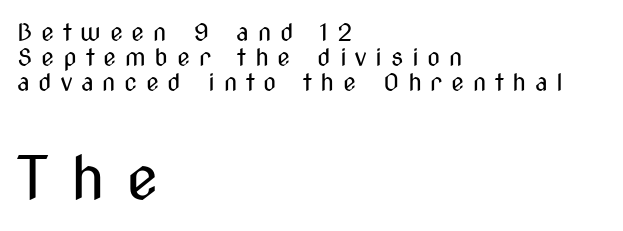
{"serif": "no", "italic": "no", "bold": "no", "weight": "regular", "width": "condensed", "stroke_contrast": "medium", "x_height": "medium", "monospaced": "no", "underline": "no", "align": "left", "line_spacing": "tight", "line_spacing_ratio": 1.05, "letter_spacing": "wide", "letter_spacing_em": 0.36, "larger_block": "second", "size_ratio": 2.5, "glyph_px": 60}
